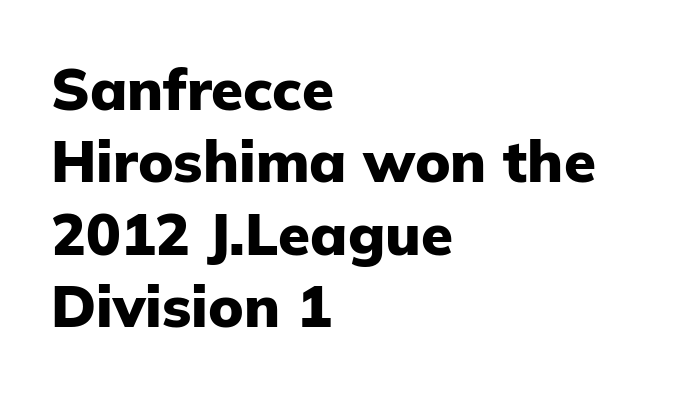
The image shows 58 px heavy sans-serif type, upright; set left-aligned, normal line spacing (1.25x), normal letter spacing, not underlined; low stroke contrast and a medium x-height.
